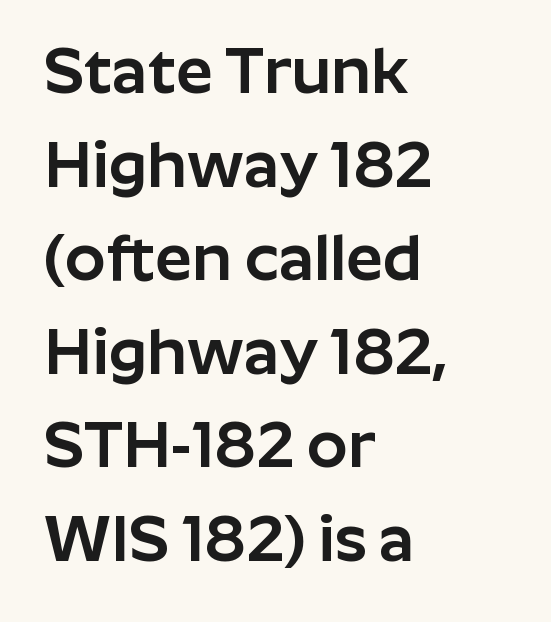
Q: Is the text italic (slanted)? A: No, it is upright.
Q: Is the typeface a serif or a sans-serif typeface? A: Sans-serif.
Q: Is the text underlined? A: No.
Q: How is the paragraph aligned? A: Left-aligned.
Q: Is the spacing between letters normal or unusually wide? A: Normal.
Q: Is the spacing between lines tight, normal or loose? A: Normal.
Q: Width (condensed, normal, or wide)? A: Normal.
Q: Stroke contrast? A: Low.
Q: x-height? A: Medium.
Q: Monospaced? A: No.
